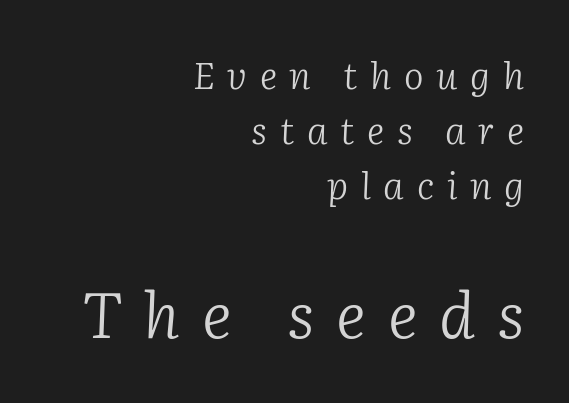
The characters display serif detailing at their extremities. You can tell it's italic because the verticals aren't actually vertical. A bare baseline throughout the passage. The second block has been scaled up relative to the first. Each letter keeps its own natural width here, so spacing adapts to shape. Caption: expanded tracking, letters set apart.
